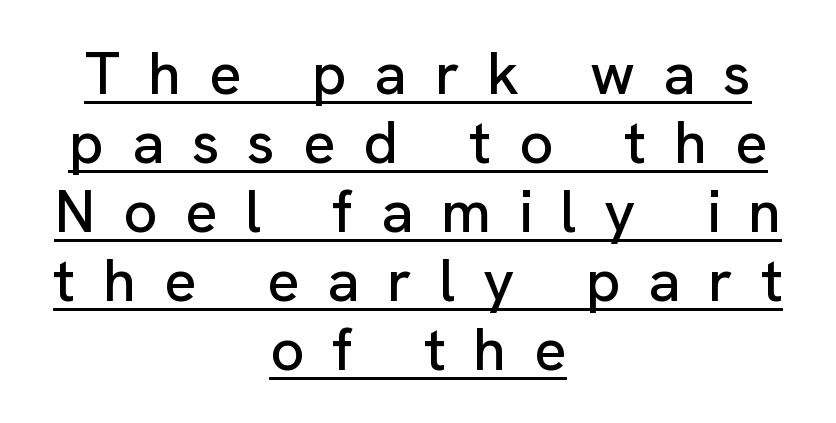
{"serif": "no", "italic": "no", "width": "normal", "stroke_contrast": "low", "x_height": "medium", "monospaced": "no", "underline": "yes", "align": "center", "line_spacing": "tight", "line_spacing_ratio": 1.15, "letter_spacing": "wide", "letter_spacing_em": 0.46, "glyph_px": 60}
